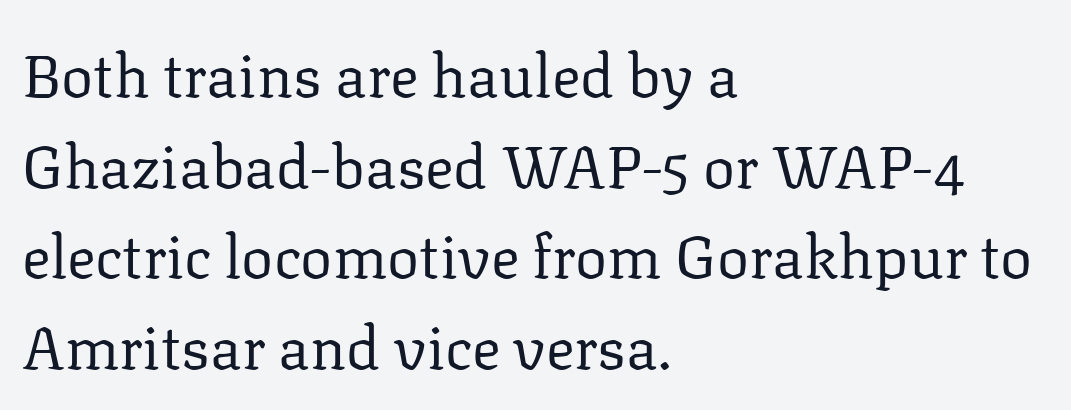
{"serif": "yes", "italic": "no", "bold": "no", "weight": "regular", "width": "normal", "stroke_contrast": "low", "x_height": "medium", "monospaced": "no", "underline": "no", "align": "left", "line_spacing": "normal", "line_spacing_ratio": 1.51, "letter_spacing": "normal", "letter_spacing_em": 0.0, "glyph_px": 60}
